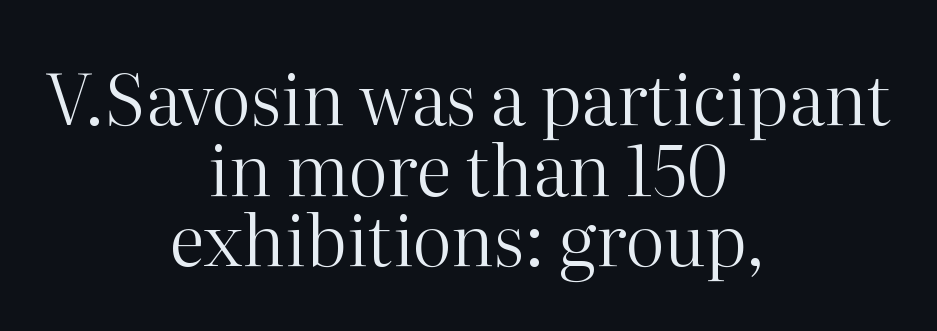
{"serif": "yes", "italic": "no", "bold": "no", "weight": "regular", "width": "normal", "stroke_contrast": "high", "x_height": "medium", "monospaced": "no", "underline": "no", "align": "center", "line_spacing": "tight", "line_spacing_ratio": 1.01, "letter_spacing": "normal", "letter_spacing_em": 0.0, "glyph_px": 70}
